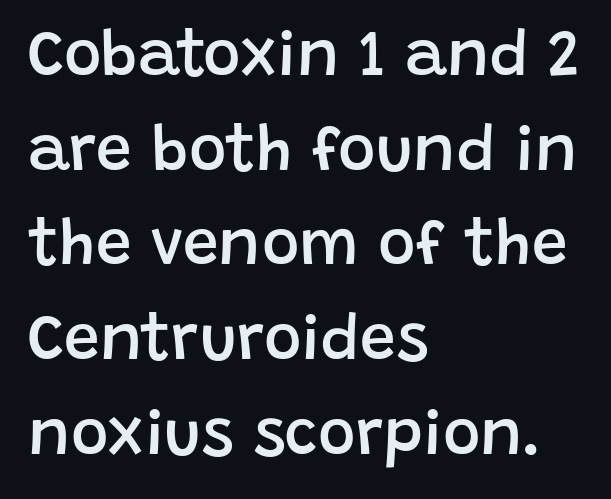
Q: Is the text bold? A: Semi-bold.
Q: Is the text italic (slanted)? A: No, it is upright.
Q: Is the typeface a serif or a sans-serif typeface? A: Sans-serif.
Q: Is the text underlined? A: No.
Q: How is the paragraph aligned? A: Left-aligned.
Q: Is the spacing between letters normal or unusually wide? A: Normal.
Q: Is the spacing between lines tight, normal or loose? A: Normal.
Q: Width (condensed, normal, or wide)? A: Normal.
Q: Stroke contrast? A: Low.
Q: x-height? A: Large.
Q: Monospaced? A: No.
